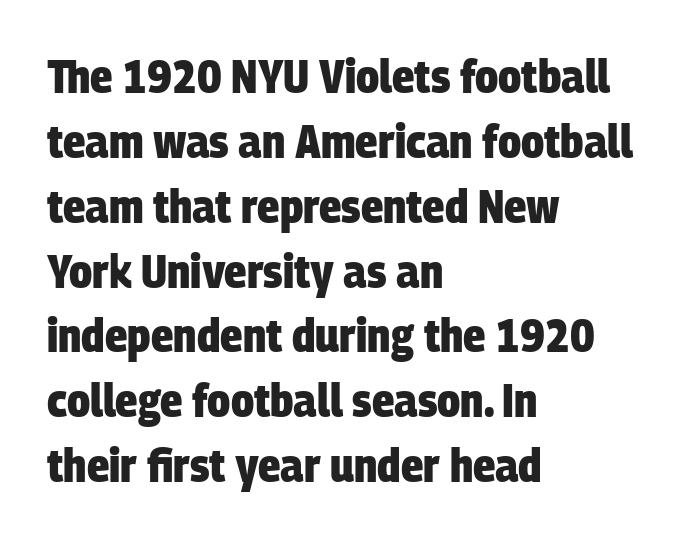
Horizontal bands of white between lines are of average thickness. Note the varied advance widths — an 'i' is clearly narrower than an 'm'. No extra tracking has been applied to these lines. The letters are bold, with thick, heavy strokes.
